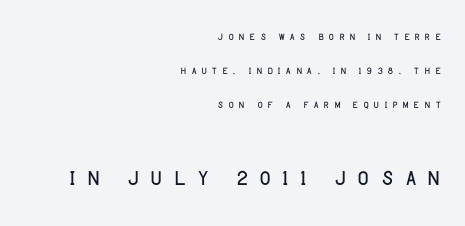
The image shows 31 px light sans-serif type, upright; set right-aligned, loose line spacing (2.42x), unusually wide letter spacing (+0.29 em), not underlined; the second (bottom) block is 2.21x larger; low stroke contrast and a large x-height.
